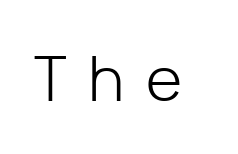
Q: Is the text bold? A: No.
Q: Is the text italic (slanted)? A: No, it is upright.
Q: Is the typeface a serif or a sans-serif typeface? A: Sans-serif.
Q: Is the text underlined? A: No.
Q: Is the spacing between letters normal or unusually wide? A: Unusually wide.
Q: Width (condensed, normal, or wide)? A: Normal.
Q: Stroke contrast? A: Low.
Q: x-height? A: Medium.
Q: Monospaced? A: No.
